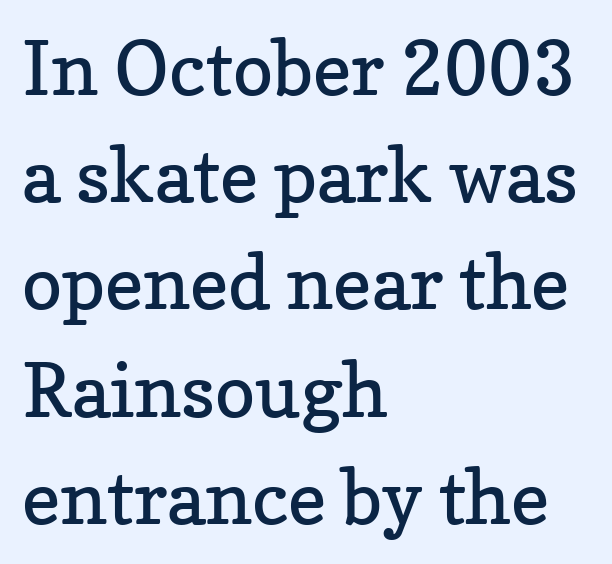
Q: Is the text bold? A: No.
Q: Is the text italic (slanted)? A: No, it is upright.
Q: Is the typeface a serif or a sans-serif typeface? A: Serif.
Q: Is the text underlined? A: No.
Q: How is the paragraph aligned? A: Left-aligned.
Q: Is the spacing between letters normal or unusually wide? A: Normal.
Q: Is the spacing between lines tight, normal or loose? A: Normal.
Q: Width (condensed, normal, or wide)? A: Normal.
Q: Stroke contrast? A: Low.
Q: x-height? A: Medium.
Q: Monospaced? A: No.
